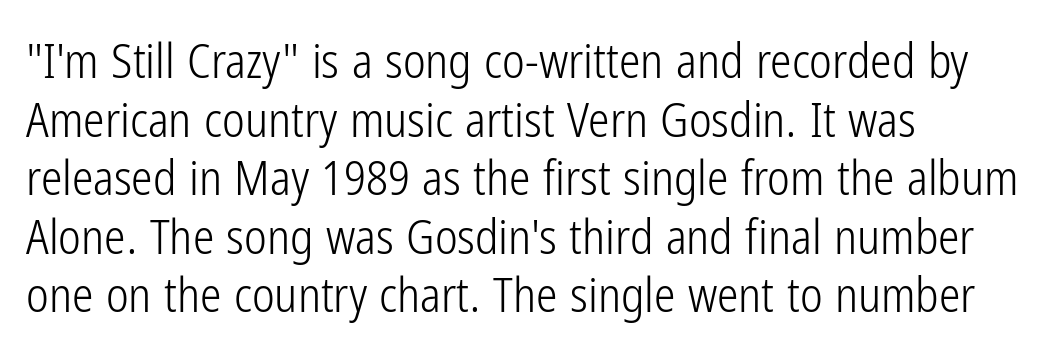
{"serif": "no", "italic": "no", "bold": "no", "weight": "light", "width": "condensed", "stroke_contrast": "low", "x_height": "medium", "monospaced": "no", "underline": "no", "align": "left", "line_spacing_ratio": 1.22, "letter_spacing": "normal", "letter_spacing_em": 0.0, "glyph_px": 48}
